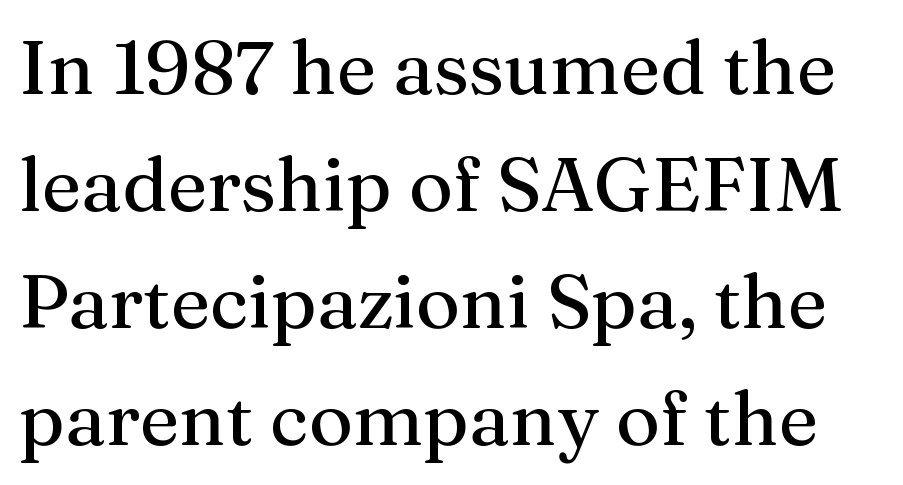
The lettering holds an erect, upright posture throughout. A serif font was chosen for this passage. Descender tails drop into unmarked territory. You could not count columns in this text — the font is proportionally spaced. Is there much room between lines? A standard amount, neither cramped nor airy.
